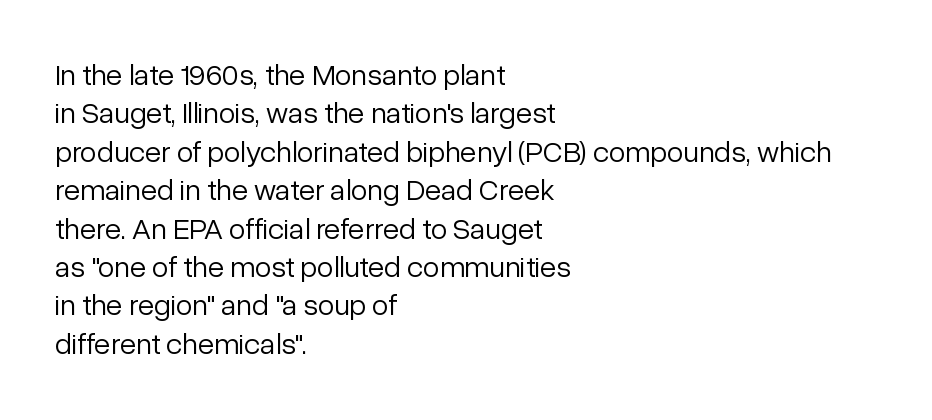
The image shows 30 px light sans-serif type, upright; set left-aligned, normal line spacing (1.28x), normal letter spacing, not underlined; low stroke contrast and a medium x-height.
